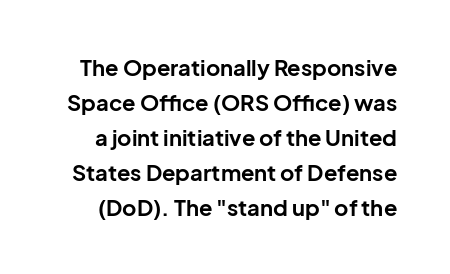
The image shows 22 px bold type, upright; set normal line spacing (1.59x), normal letter spacing, not underlined.
